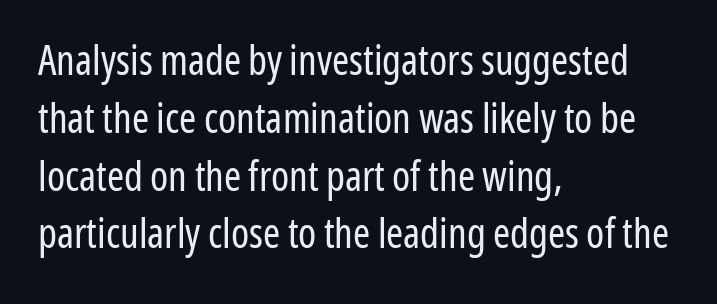
{"serif": "no", "italic": "no", "bold": "no", "weight": "regular", "width": "condensed", "stroke_contrast": "low", "x_height": "medium", "monospaced": "no", "underline": "no", "align": "left", "line_spacing": "normal", "line_spacing_ratio": 1.41, "letter_spacing": "normal", "letter_spacing_em": 0.0, "glyph_px": 41}
